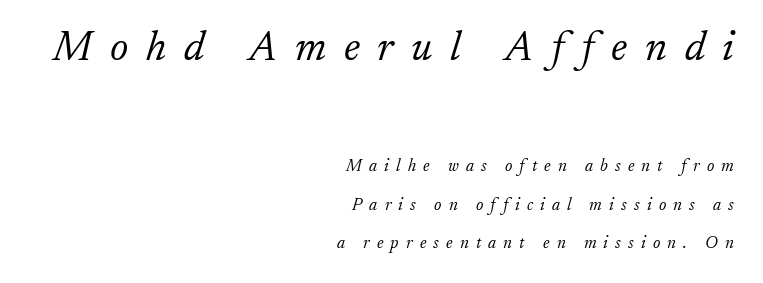
Q: Is the text bold? A: No.
Q: Is the text italic (slanted)? A: Yes, it leans right by about 17 degrees.
Q: Is the typeface a serif or a sans-serif typeface? A: Serif.
Q: Is the text underlined? A: No.
Q: How is the paragraph aligned? A: Right-aligned.
Q: Is the spacing between letters normal or unusually wide? A: Unusually wide.
Q: Is the spacing between lines tight, normal or loose? A: Loose.
Q: Which block of text is set in a larger size, the first (top) or the second (bottom)? A: The first (top) one.
Q: Width (condensed, normal, or wide)? A: Normal.
Q: Stroke contrast? A: Low.
Q: x-height? A: Small.
Q: Monospaced? A: No.
